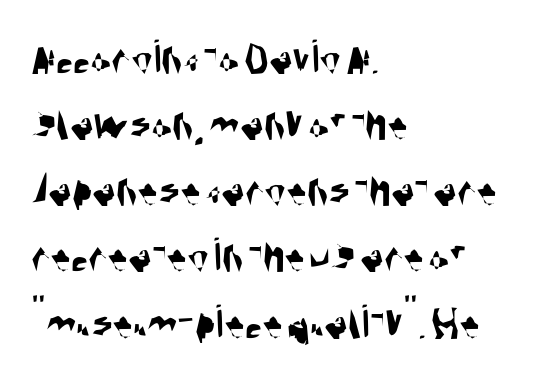
Here the designer chose a conventional face with non-uniform glyph widths. Beneath every word, the page is bare. You can tell from the bare stems that sans-serif type was used. This sample uses plain, unmodified letter spacing.
